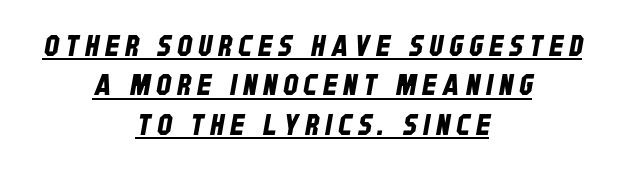
Q: Is the typeface a serif or a sans-serif typeface? A: Sans-serif.
Q: Is the text underlined? A: Yes.
Q: How is the paragraph aligned? A: Centered.
Q: Is the spacing between letters normal or unusually wide? A: Unusually wide.
Q: Is the spacing between lines tight, normal or loose? A: Normal.
Q: Width (condensed, normal, or wide)? A: Condensed.
Q: Stroke contrast? A: Low.
Q: x-height? A: Large.
Q: Monospaced? A: No.
